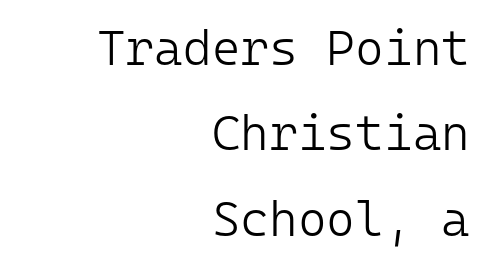
Q: Is the text bold? A: No.
Q: Is the text italic (slanted)? A: No, it is upright.
Q: Is the typeface a serif or a sans-serif typeface? A: Sans-serif.
Q: Is the text underlined? A: No.
Q: How is the paragraph aligned? A: Right-aligned.
Q: Is the spacing between letters normal or unusually wide? A: Normal.
Q: Width (condensed, normal, or wide)? A: Normal.
Q: Stroke contrast? A: Low.
Q: x-height? A: Medium.
Q: Monospaced? A: Yes.
